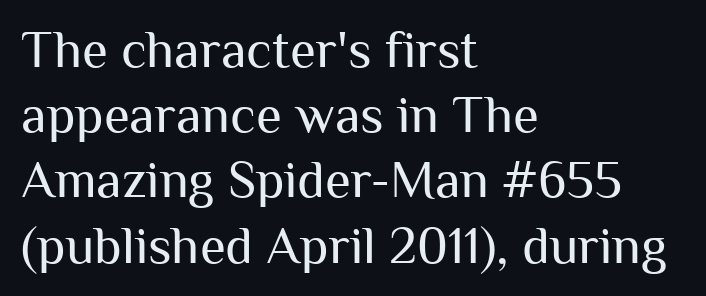
{"serif": "no", "italic": "no", "bold": "no", "weight": "regular", "width": "normal", "stroke_contrast": "medium", "x_height": "medium", "monospaced": "no", "underline": "no", "align": "left", "line_spacing_ratio": 1.23, "letter_spacing": "normal", "letter_spacing_em": 0.0, "glyph_px": 53}
